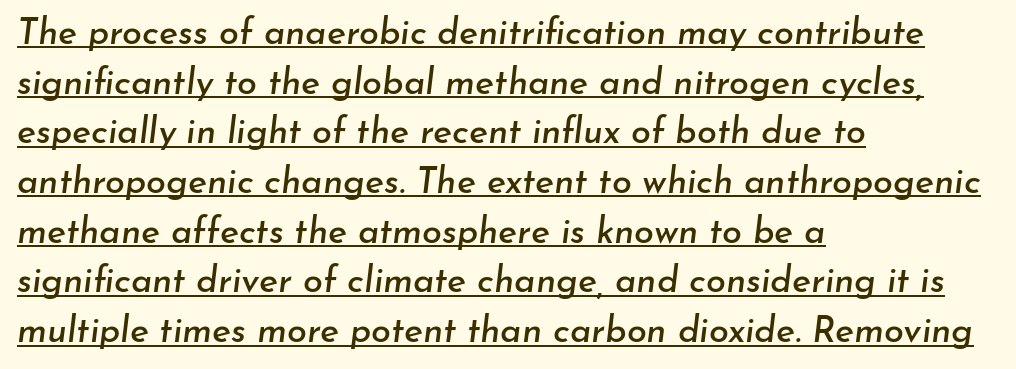
Q: Is the text italic (slanted)? A: Yes, it leans right by about 7 degrees.
Q: Is the text underlined? A: Yes.
Q: How is the paragraph aligned? A: Left-aligned.
Q: Is the spacing between letters normal or unusually wide? A: Normal.
Q: Is the spacing between lines tight, normal or loose? A: Normal.
Q: Width (condensed, normal, or wide)? A: Normal.
Q: Stroke contrast? A: Low.
Q: x-height? A: Small.
Q: Monospaced? A: No.
